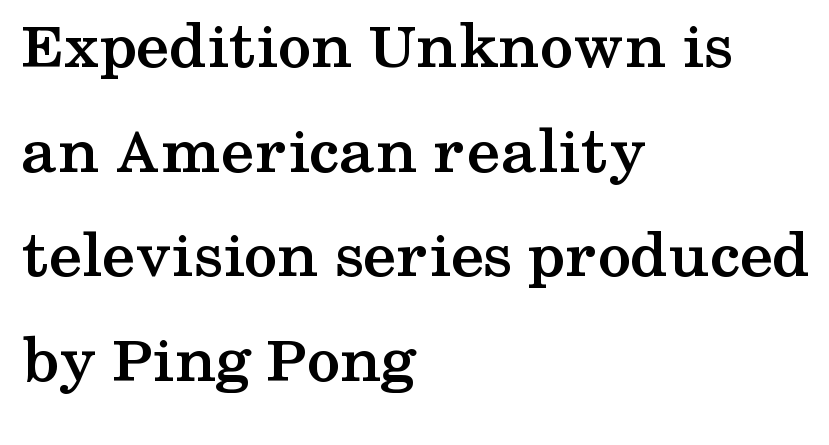
Q: Is the text bold? A: Yes.
Q: Is the text italic (slanted)? A: No, it is upright.
Q: Is the typeface a serif or a sans-serif typeface? A: Serif.
Q: Is the text underlined? A: No.
Q: How is the paragraph aligned? A: Left-aligned.
Q: Is the spacing between letters normal or unusually wide? A: Normal.
Q: Is the spacing between lines tight, normal or loose? A: Normal.
Q: Width (condensed, normal, or wide)? A: Wide.
Q: Stroke contrast? A: Medium.
Q: x-height? A: Medium.
Q: Monospaced? A: No.
